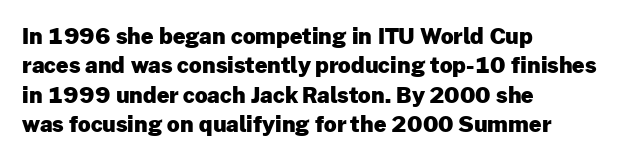
{"italic": "no", "bold": "yes", "underline": "no", "align": "left", "line_spacing": "normal", "line_spacing_ratio": 1.34, "letter_spacing": "normal", "letter_spacing_em": 0.0, "glyph_px": 22}
